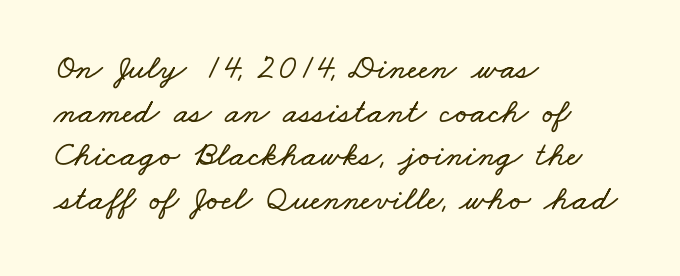
The image shows 35 px wide type; set left-aligned, normal line spacing (1.25x), normal letter spacing, not underlined; low stroke contrast and a small x-height.
